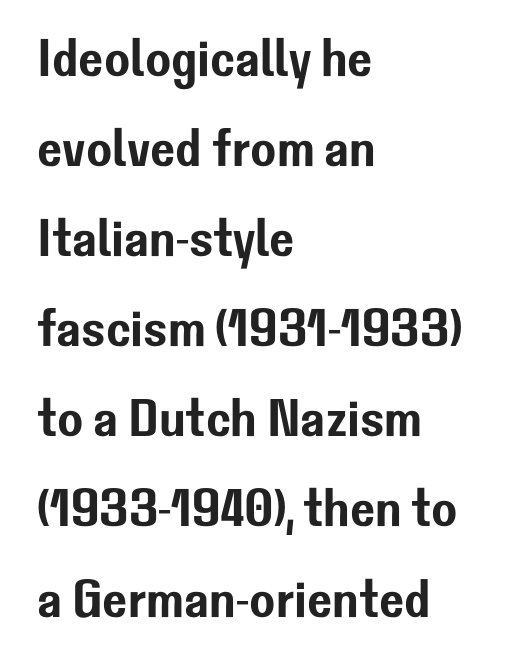
A typesetter would call this zero additional tracking. Is the block centered? No — it sits flush against the left margin. Check the space under the baseline: it is left empty. Leading matches the norm, producing a regular column. The face used here is proportionally spaced, like ordinary book or web type. The typography opts for an upright posture over an oblique one.
